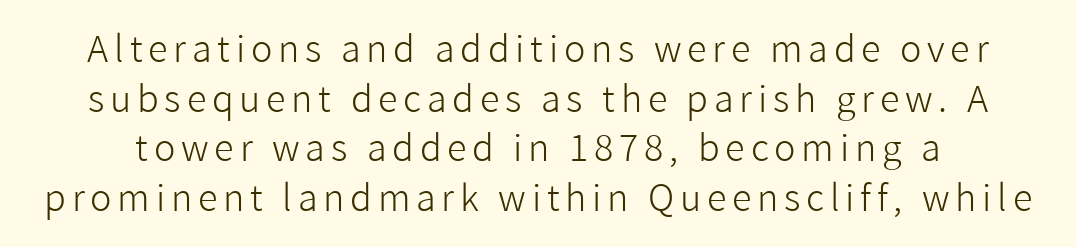
{"serif": "no", "italic": "no", "bold": "no", "weight": "light", "width": "normal", "stroke_contrast": "low", "x_height": "medium", "monospaced": "no", "underline": "no", "line_spacing": "normal", "line_spacing_ratio": 1.38, "glyph_px": 36}
